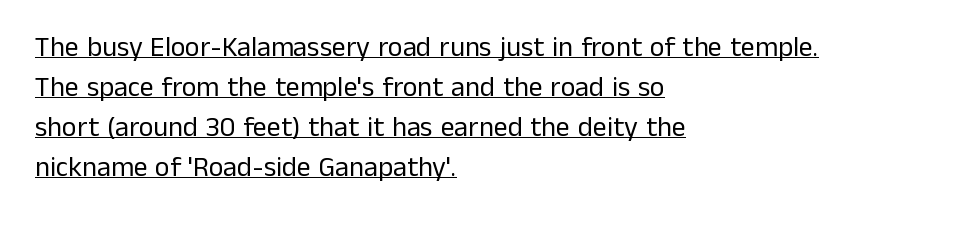
{"serif": "no", "italic": "no", "bold": "no", "weight": "regular", "width": "normal", "stroke_contrast": "low", "x_height": "medium", "monospaced": "no", "underline": "yes", "align": "left", "line_spacing": "normal", "line_spacing_ratio": 1.43, "letter_spacing": "normal", "letter_spacing_em": 0.0, "glyph_px": 28}
